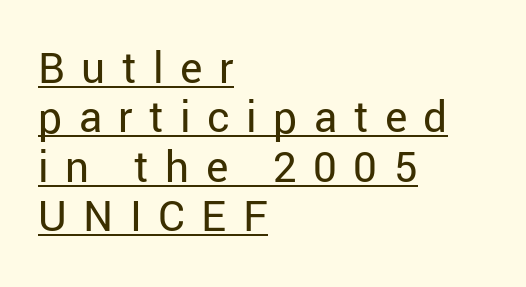
Q: Is the text bold? A: No.
Q: Is the text italic (slanted)? A: No, it is upright.
Q: Is the typeface a serif or a sans-serif typeface? A: Sans-serif.
Q: Is the text underlined? A: Yes.
Q: How is the paragraph aligned? A: Left-aligned.
Q: Is the spacing between letters normal or unusually wide? A: Unusually wide.
Q: Is the spacing between lines tight, normal or loose? A: Tight.
Q: Width (condensed, normal, or wide)? A: Normal.
Q: Stroke contrast? A: Low.
Q: x-height? A: Medium.
Q: Monospaced? A: No.
